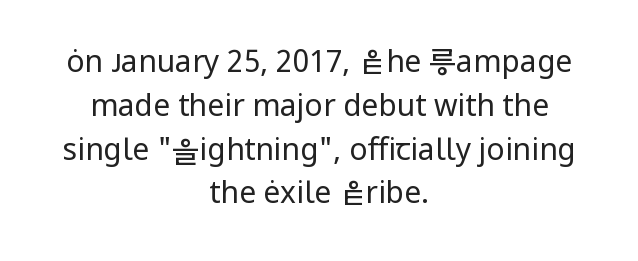
The image shows 30 px regular-weight sans-serif type, upright; set centered, normal line spacing (1.46x), normal letter spacing, not underlined; low stroke contrast and a medium x-height.
